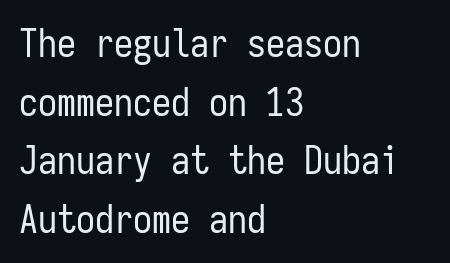
The image shows 38 px regular-weight, condensed sans-serif type, upright, monospaced; set left-aligned, normal line spacing (1.54x), normal letter spacing, not underlined; low stroke contrast and a medium x-height.
